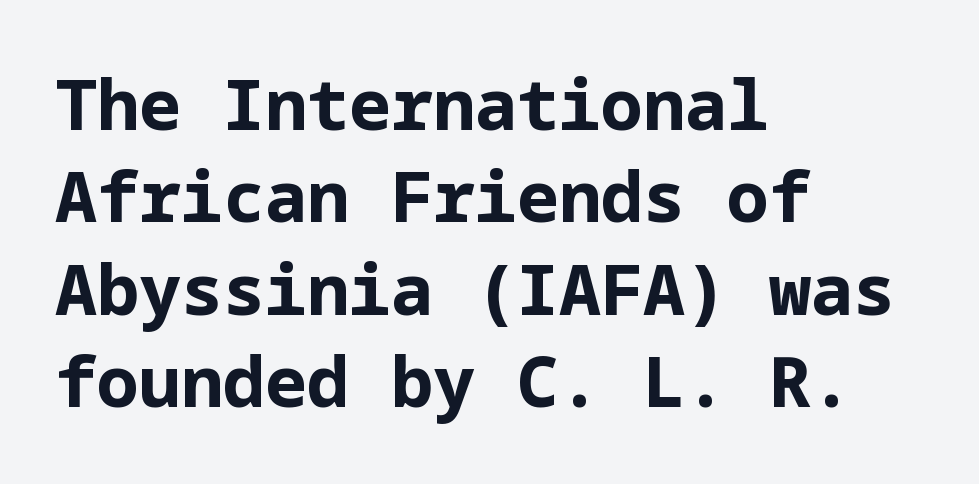
Q: Is the text bold? A: Yes.
Q: Is the text italic (slanted)? A: No, it is upright.
Q: Is the typeface a serif or a sans-serif typeface? A: Sans-serif.
Q: Is the text underlined? A: No.
Q: How is the paragraph aligned? A: Left-aligned.
Q: Is the spacing between letters normal or unusually wide? A: Normal.
Q: Is the spacing between lines tight, normal or loose? A: Normal.
Q: Width (condensed, normal, or wide)? A: Normal.
Q: Stroke contrast? A: Low.
Q: x-height? A: Medium.
